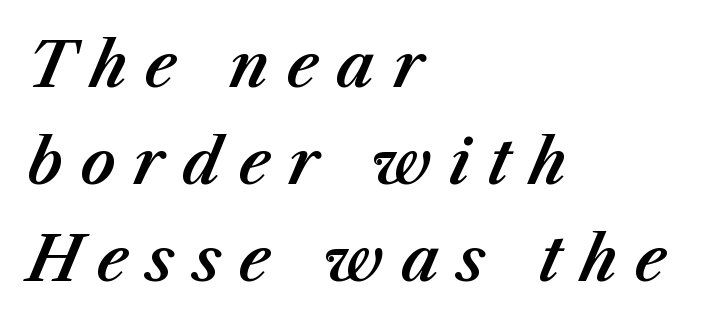
The rendering uses natural spacing where letterforms have individual widths. Spacing between characters has been opened up far beyond the box default. Designer's note — italics engaged. The passage is arranged the way most books set body copy — flush left. The leading is moderate, giving the passage an even texture. The strip under each line holds only bare page.
